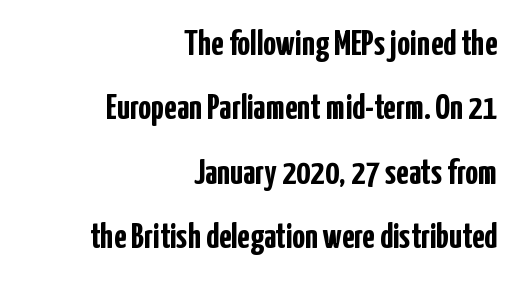
Q: Is the text bold? A: Yes.
Q: Is the text italic (slanted)? A: No, it is upright.
Q: Is the typeface a serif or a sans-serif typeface? A: Sans-serif.
Q: Is the text underlined? A: No.
Q: How is the paragraph aligned? A: Right-aligned.
Q: Is the spacing between letters normal or unusually wide? A: Normal.
Q: Width (condensed, normal, or wide)? A: Condensed.
Q: Stroke contrast? A: Low.
Q: x-height? A: Medium.
Q: Monospaced? A: No.
